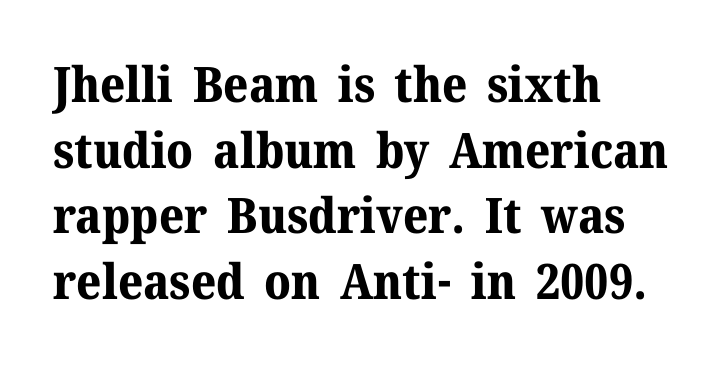
{"serif": "yes", "italic": "no", "bold": "yes", "weight": "bold", "width": "normal", "stroke_contrast": "medium", "x_height": "medium", "monospaced": "no", "underline": "no", "align": "left", "line_spacing": "normal", "line_spacing_ratio": 1.34, "letter_spacing": "normal", "letter_spacing_em": 0.0, "glyph_px": 49}
